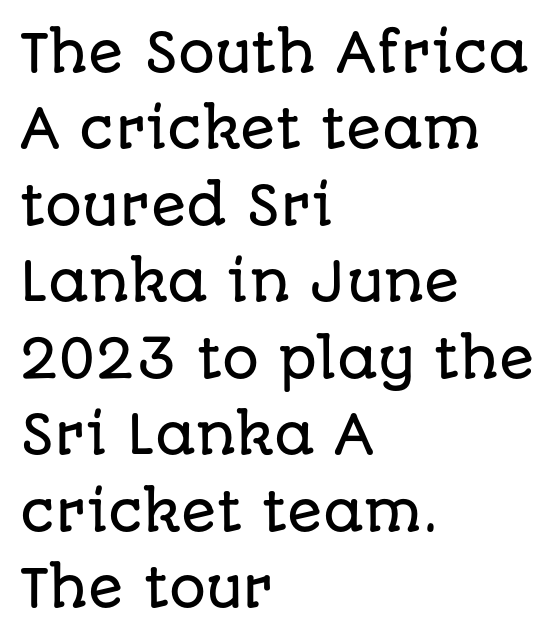
The image shows 52 px sans-serif type, upright; set left-aligned, normal line spacing (1.47x), normal letter spacing, not underlined; low stroke contrast and a large x-height.
